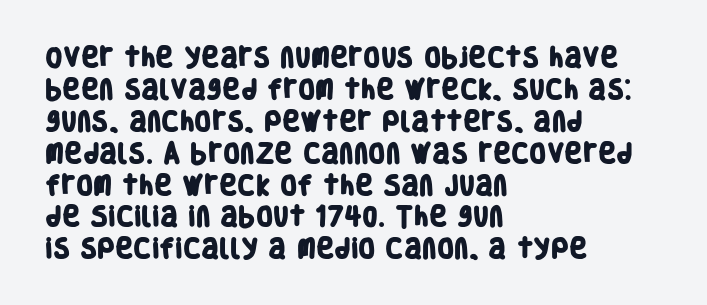
{"bold": "yes", "underline": "no", "align": "left", "line_spacing": "normal", "line_spacing_ratio": 1.45, "letter_spacing": "normal", "letter_spacing_em": 0.0, "glyph_px": 22}
